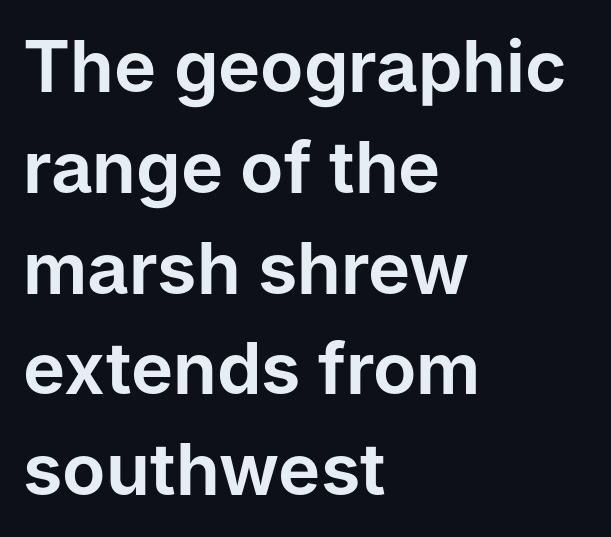
The image shows 71 px sans-serif type, upright; set left-aligned, normal line spacing (1.42x), normal letter spacing, not underlined; low stroke contrast and a medium x-height.
